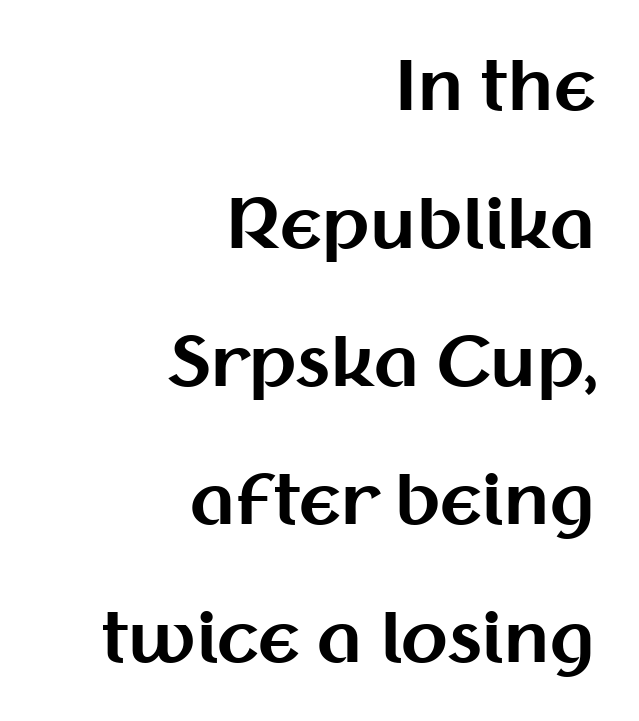
The image shows 68 px bold sans-serif type, upright; set right-aligned, loose line spacing (2.03x), normal letter spacing, not underlined; medium stroke contrast and a medium x-height.
